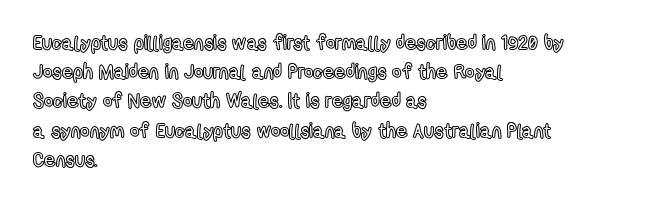
The image shows 20 px text type, upright; set left-aligned, normal line spacing (1.46x), normal letter spacing, not underlined.
